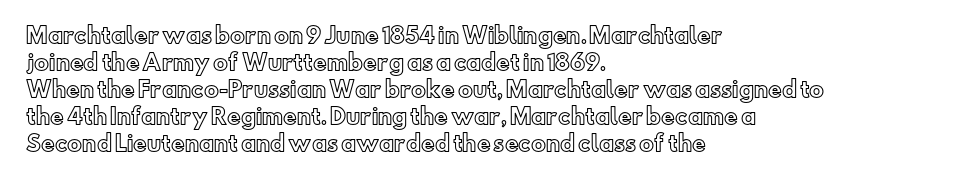
No word sits above an underline. Rendered with straight, roman letterforms. A typesetter would call this leading conventional body-copy spacing. Nothing unusual about the tracking: characters are spaced as the font intends. Line starts are locked; line ends wander.
